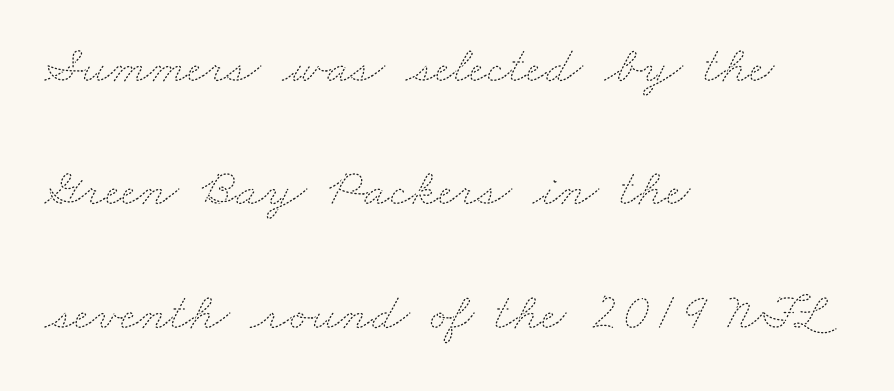
Q: Is the text bold? A: No.
Q: Is the text underlined? A: No.
Q: How is the paragraph aligned? A: Left-aligned.
Q: Is the spacing between letters normal or unusually wide? A: Normal.
Q: Is the spacing between lines tight, normal or loose? A: Loose.
Q: Width (condensed, normal, or wide)? A: Wide.
Q: Stroke contrast? A: Medium.
Q: x-height? A: Small.
Q: Monospaced? A: No.
